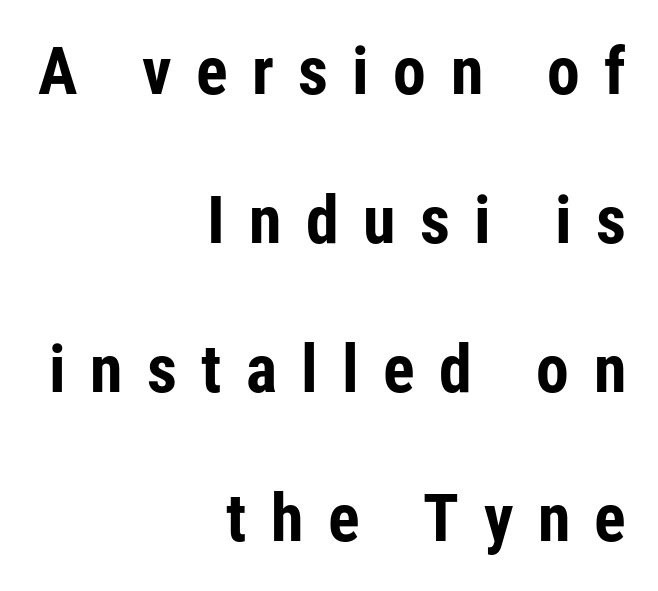
The image shows 66 px bold, condensed sans-serif type, upright; set right-aligned, loose line spacing (2.26x), unusually wide letter spacing (+0.37 em), not underlined; low stroke contrast and a medium x-height.
